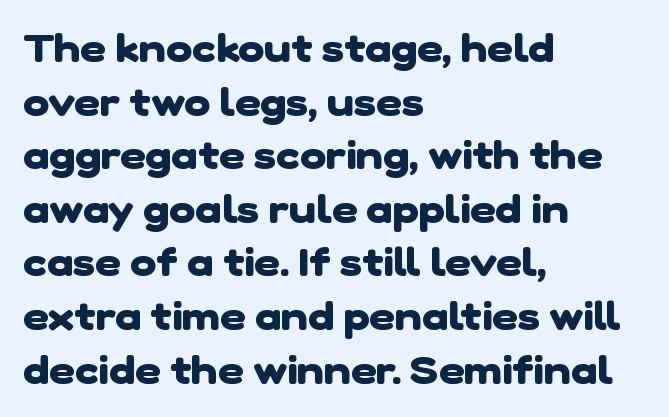
{"serif": "no", "bold": "yes", "weight": "heavy", "width": "normal", "stroke_contrast": "low", "x_height": "medium", "monospaced": "no", "underline": "no", "align": "left", "line_spacing": "normal", "line_spacing_ratio": 1.34, "letter_spacing": "normal", "letter_spacing_em": 0.0, "glyph_px": 40}
